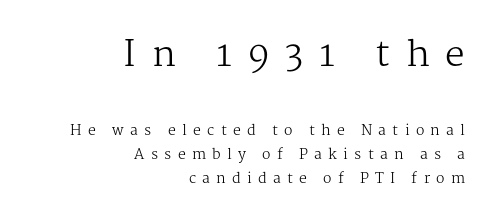
Q: Is the text bold? A: No.
Q: Is the text italic (slanted)? A: No, it is upright.
Q: Is the typeface a serif or a sans-serif typeface? A: Serif.
Q: Is the text underlined? A: No.
Q: How is the paragraph aligned? A: Right-aligned.
Q: Is the spacing between letters normal or unusually wide? A: Unusually wide.
Q: Which block of text is set in a larger size, the first (top) or the second (bottom)? A: The first (top) one.
Q: Width (condensed, normal, or wide)? A: Normal.
Q: Stroke contrast? A: Medium.
Q: x-height? A: Medium.
Q: Monospaced? A: No.
